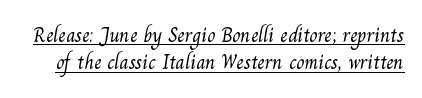
Q: Is the text bold? A: No.
Q: Is the text underlined? A: Yes.
Q: Is the spacing between letters normal or unusually wide? A: Normal.
Q: Is the spacing between lines tight, normal or loose? A: Normal.
